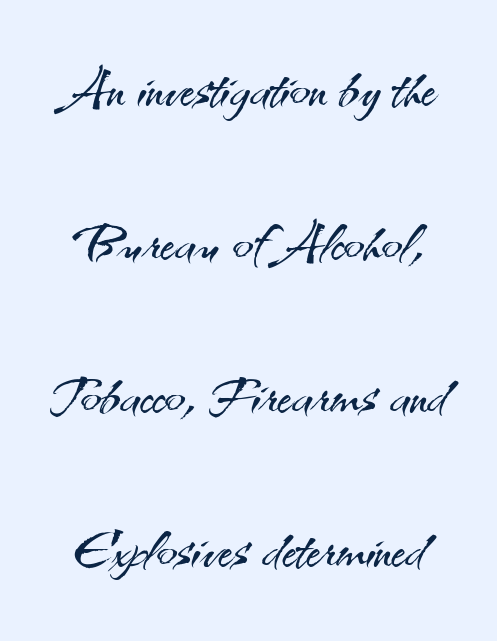
{"serif": "no", "bold": "no", "weight": "light", "width": "normal", "stroke_contrast": "medium", "x_height": "small", "monospaced": "no", "underline": "no", "line_spacing": "loose", "line_spacing_ratio": 2.02, "letter_spacing": "normal", "letter_spacing_em": 0.0, "glyph_px": 76}
